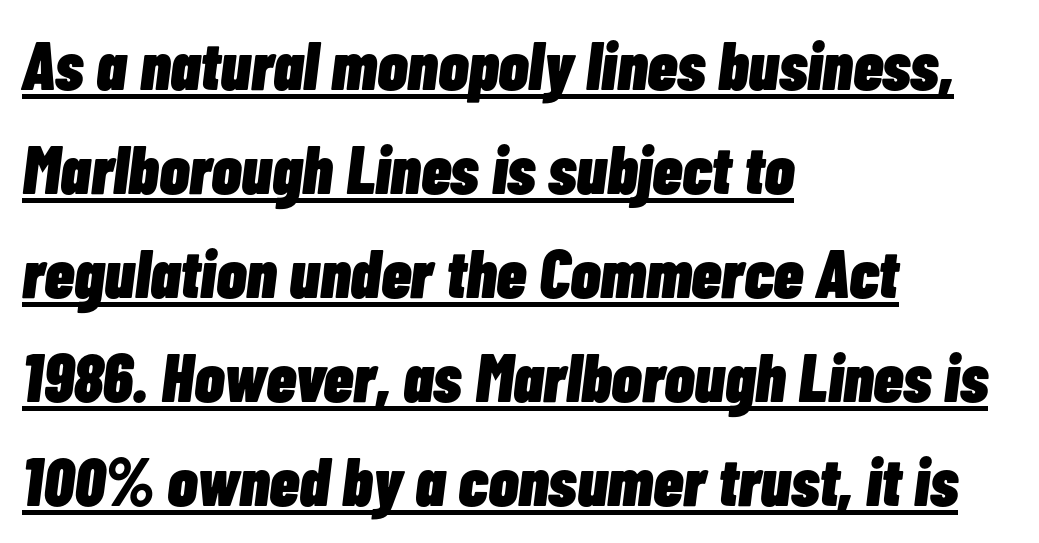
Q: Is the text bold? A: Yes.
Q: Is the text italic (slanted)? A: Yes, it leans right by about 7 degrees.
Q: Is the text underlined? A: Yes.
Q: How is the paragraph aligned? A: Left-aligned.
Q: Is the spacing between letters normal or unusually wide? A: Normal.
Q: Is the spacing between lines tight, normal or loose? A: Normal.
Q: Width (condensed, normal, or wide)? A: Condensed.
Q: Stroke contrast? A: Low.
Q: x-height? A: Medium.
Q: Monospaced? A: No.
